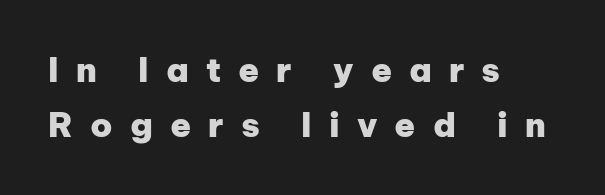
The image shows 34 px heavy sans-serif type, upright; set left-aligned, normal line spacing (1.61x), unusually wide letter spacing (+0.5 em), not underlined; low stroke contrast and a medium x-height.
